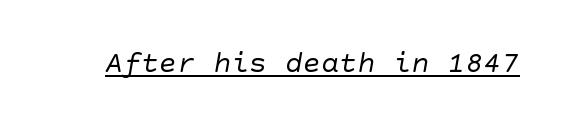
Look at the bottom of the vertical strokes: they stop flat, with no serifs. The passage shown is not bold in any degree. The rendered words wear a rule along their underside. You could call the tracking neutral — neither tight nor loose.
